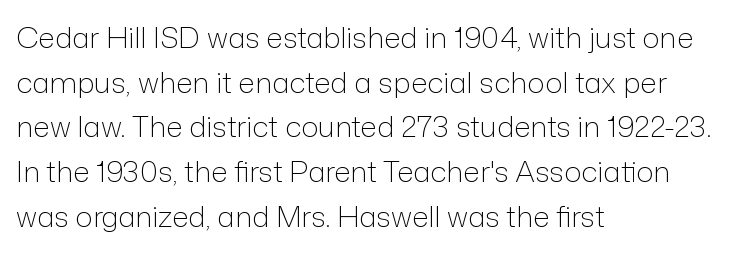
Q: Is the text bold? A: No.
Q: Is the text italic (slanted)? A: No, it is upright.
Q: Is the typeface a serif or a sans-serif typeface? A: Sans-serif.
Q: Is the text underlined? A: No.
Q: How is the paragraph aligned? A: Left-aligned.
Q: Is the spacing between letters normal or unusually wide? A: Normal.
Q: Is the spacing between lines tight, normal or loose? A: Normal.
Q: Width (condensed, normal, or wide)? A: Normal.
Q: Stroke contrast? A: Low.
Q: x-height? A: Medium.
Q: Monospaced? A: No.
